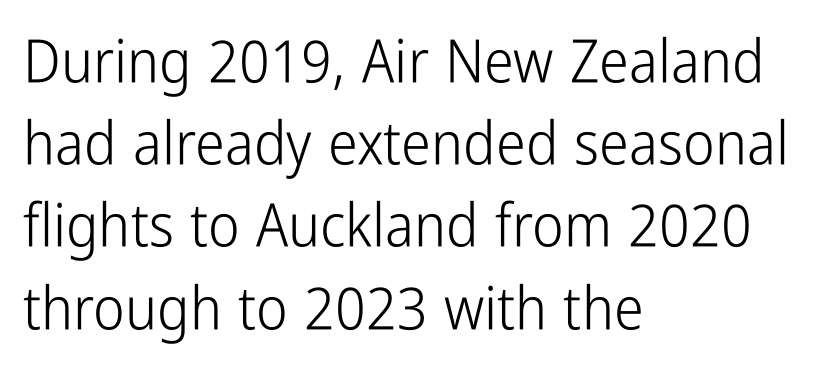
The image shows 60 px light, condensed sans-serif type, upright; set left-aligned, normal line spacing (1.37x), normal letter spacing, not underlined; low stroke contrast and a medium x-height.
